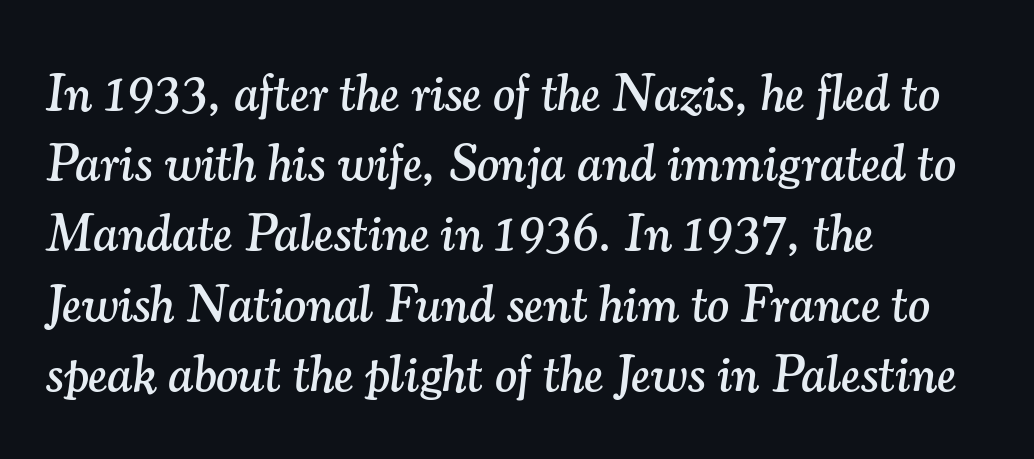
{"serif": "yes", "italic": "yes", "lean": "right", "slant_degrees": 7, "width": "normal", "stroke_contrast": "medium", "x_height": "small", "monospaced": "no", "underline": "no", "align": "left", "line_spacing": "normal", "line_spacing_ratio": 1.35, "letter_spacing": "normal", "letter_spacing_em": 0.0, "glyph_px": 52}
